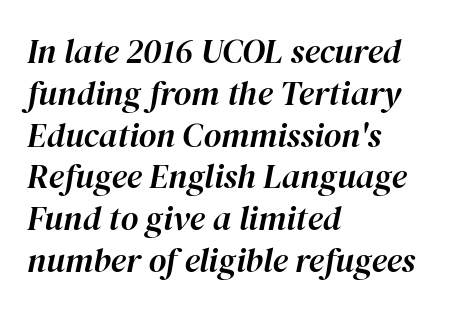
Q: Is the text italic (slanted)? A: Yes, it leans right by about 12 degrees.
Q: Is the text underlined? A: No.
Q: How is the paragraph aligned? A: Left-aligned.
Q: Is the spacing between letters normal or unusually wide? A: Normal.
Q: Width (condensed, normal, or wide)? A: Normal.
Q: Stroke contrast? A: High.
Q: x-height? A: Medium.
Q: Monospaced? A: No.
